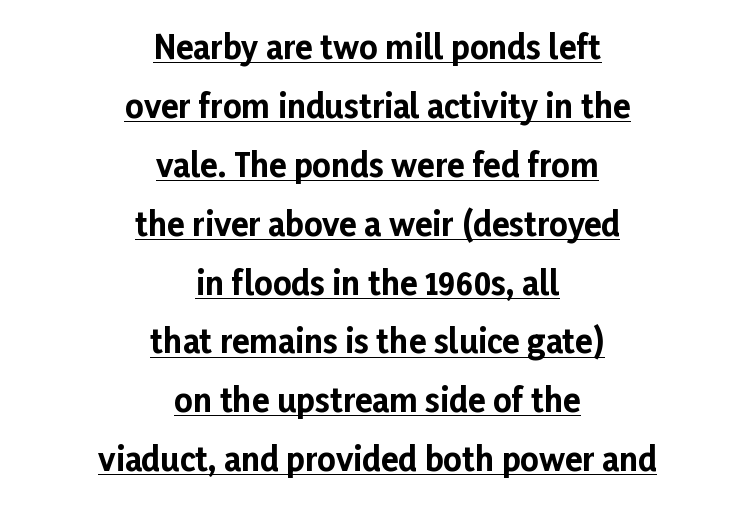
{"serif": "no", "italic": "no", "bold": "yes", "weight": "bold", "width": "normal", "stroke_contrast": "low", "x_height": "medium", "monospaced": "no", "underline": "yes", "align": "center", "line_spacing_ratio": 1.84, "letter_spacing": "normal", "letter_spacing_em": 0.0, "glyph_px": 32}
